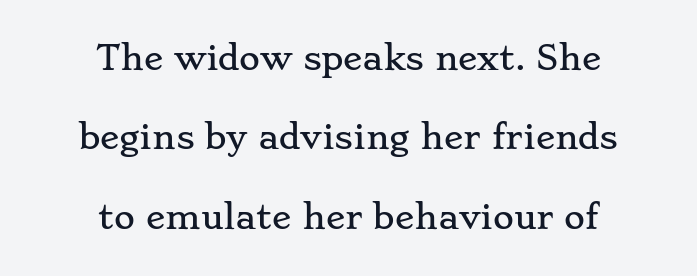
The image shows 32 px wide serif type, upright; set centered, loose line spacing (2.48x), normal letter spacing, not underlined; low stroke contrast and a small x-height.
